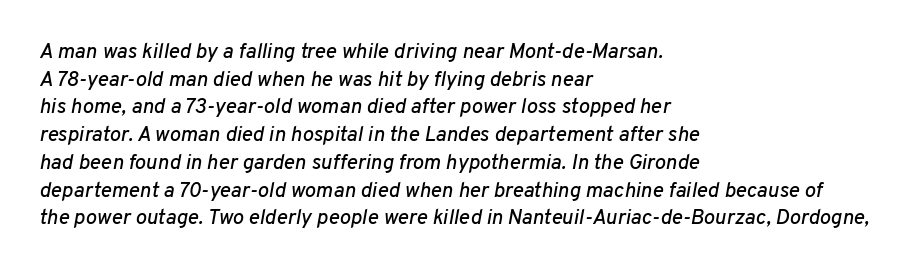
{"italic": "yes", "lean": "right", "slant_degrees": 10, "underline": "no", "align": "left", "line_spacing": "normal", "line_spacing_ratio": 1.32, "letter_spacing": "normal", "letter_spacing_em": 0.0, "glyph_px": 21}
